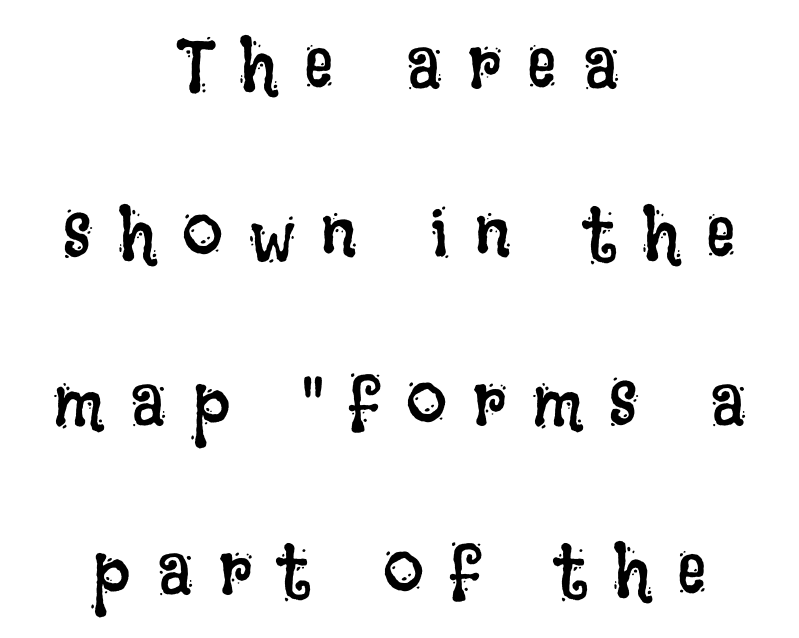
{"italic": "no", "bold": "no", "weight": "regular", "width": "condensed", "stroke_contrast": "low", "x_height": "large", "monospaced": "no", "underline": "no", "align": "center", "line_spacing": "loose", "line_spacing_ratio": 2.31, "letter_spacing": "wide", "letter_spacing_em": 0.36, "glyph_px": 73}
